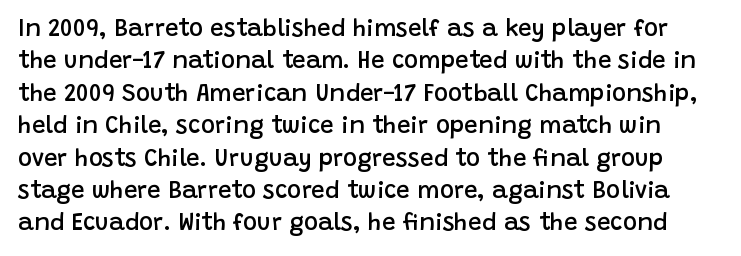
The image shows 24 px text type, upright; set normal line spacing (1.35x), normal letter spacing, not underlined.
